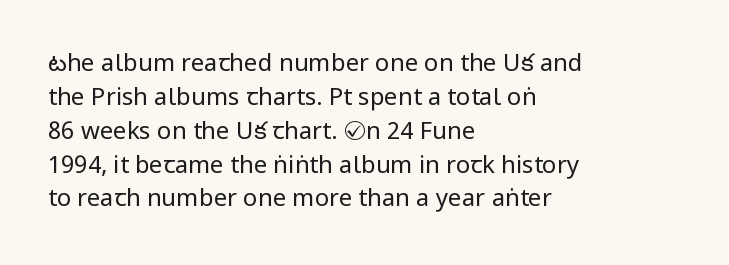
Decoration check: the copy has no underline. Teacher's note: observe the even left margin — that is flush-left alignment. Interline gaps are of average width in this sample. No chunkiness to these letters — they're not bold. These lines were composed using upright roman letters.
